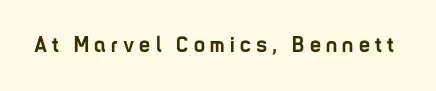
The image shows 22 px bold type, upright; set unusually wide letter spacing (+0.24 em), not underlined.
